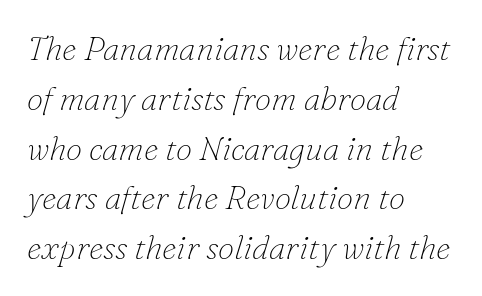
Q: Is the text bold? A: No.
Q: Is the text italic (slanted)? A: Yes, it leans right by about 16 degrees.
Q: Is the typeface a serif or a sans-serif typeface? A: Serif.
Q: Is the text underlined? A: No.
Q: How is the paragraph aligned? A: Left-aligned.
Q: Is the spacing between letters normal or unusually wide? A: Normal.
Q: Is the spacing between lines tight, normal or loose? A: Normal.
Q: Width (condensed, normal, or wide)? A: Normal.
Q: Stroke contrast? A: Low.
Q: x-height? A: Small.
Q: Monospaced? A: No.
